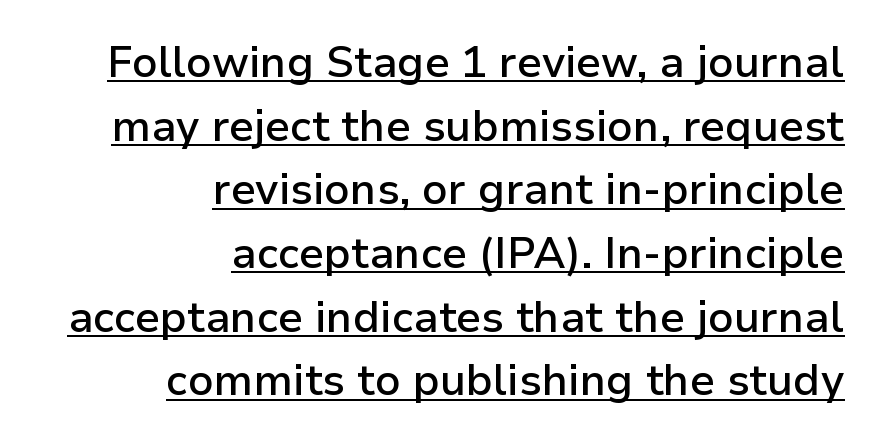
The image shows 43 px semibold sans-serif type, upright; set right-aligned, normal line spacing (1.48x), normal letter spacing, underlined; low stroke contrast and a medium x-height.
